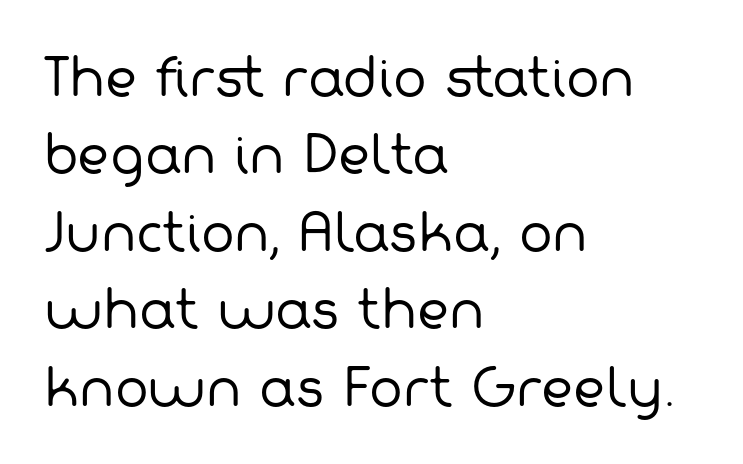
Q: Is the text bold? A: No.
Q: Is the typeface a serif or a sans-serif typeface? A: Sans-serif.
Q: Is the text underlined? A: No.
Q: How is the paragraph aligned? A: Left-aligned.
Q: Is the spacing between letters normal or unusually wide? A: Normal.
Q: Is the spacing between lines tight, normal or loose? A: Normal.
Q: Width (condensed, normal, or wide)? A: Normal.
Q: Stroke contrast? A: Low.
Q: x-height? A: Medium.
Q: Monospaced? A: No.
